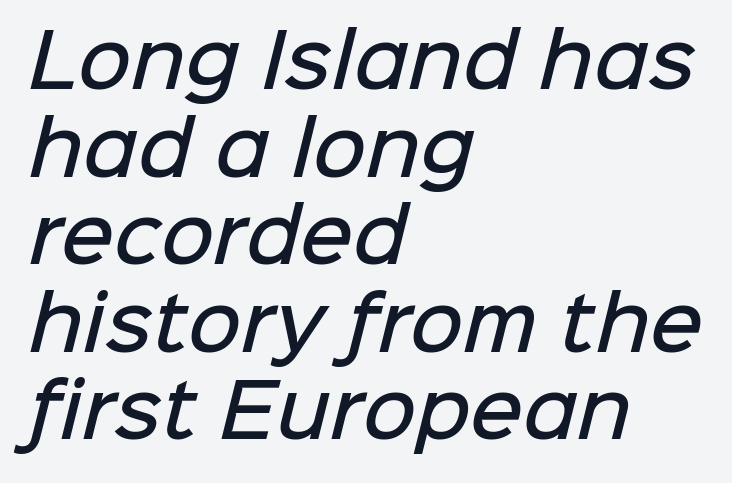
Q: Is the text bold? A: Semi-bold.
Q: Is the typeface a serif or a sans-serif typeface? A: Sans-serif.
Q: Is the text underlined? A: No.
Q: How is the paragraph aligned? A: Left-aligned.
Q: Is the spacing between letters normal or unusually wide? A: Normal.
Q: Width (condensed, normal, or wide)? A: Normal.
Q: Stroke contrast? A: Low.
Q: x-height? A: Medium.
Q: Monospaced? A: No.
